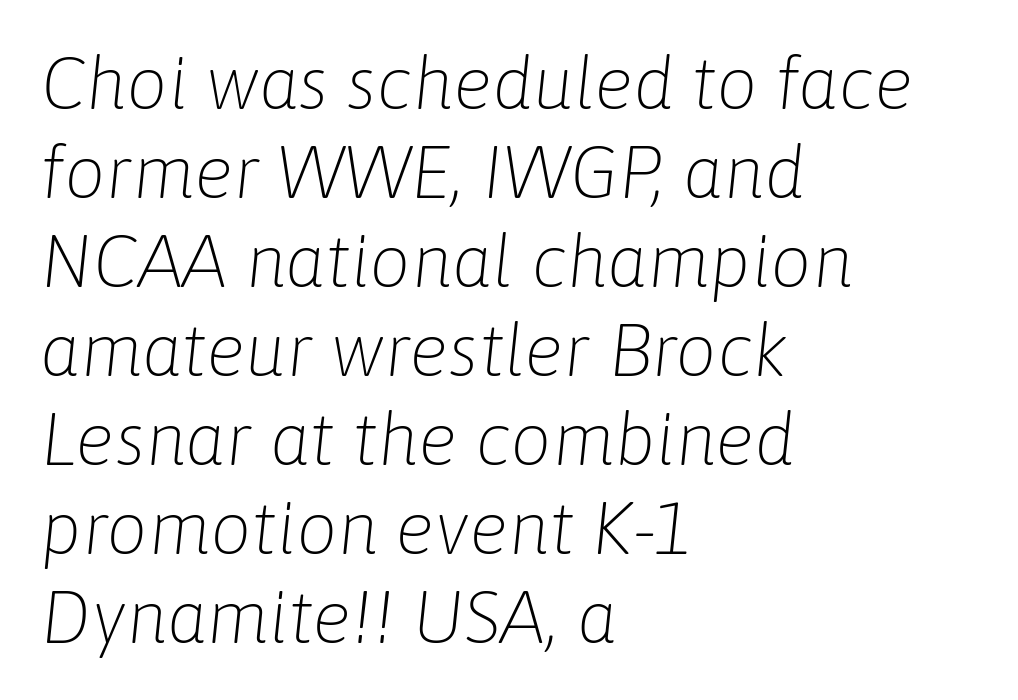
{"italic": "yes", "lean": "right", "slant_degrees": 6, "bold": "no", "weight": "light", "width": "normal", "stroke_contrast": "low", "x_height": "medium", "monospaced": "no", "underline": "no", "align": "left", "line_spacing_ratio": 1.22, "letter_spacing": "normal", "letter_spacing_em": 0.0, "glyph_px": 73}
